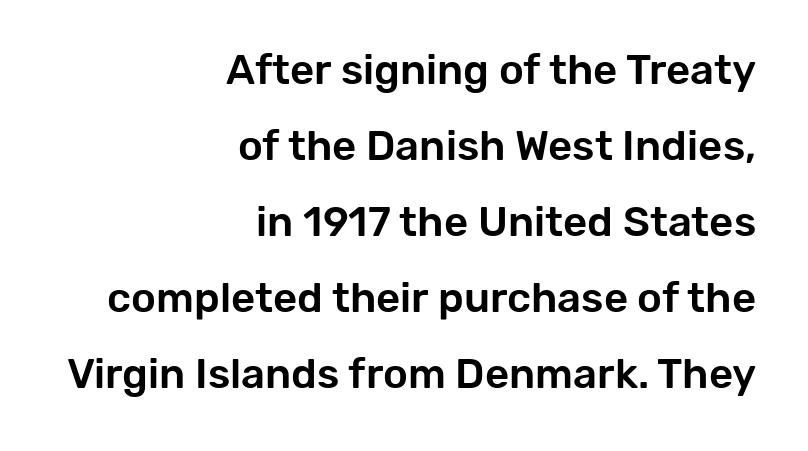
Q: Is the text italic (slanted)? A: No, it is upright.
Q: Is the typeface a serif or a sans-serif typeface? A: Sans-serif.
Q: Is the text underlined? A: No.
Q: How is the paragraph aligned? A: Right-aligned.
Q: Is the spacing between letters normal or unusually wide? A: Normal.
Q: Width (condensed, normal, or wide)? A: Normal.
Q: Stroke contrast? A: Low.
Q: x-height? A: Medium.
Q: Monospaced? A: No.
